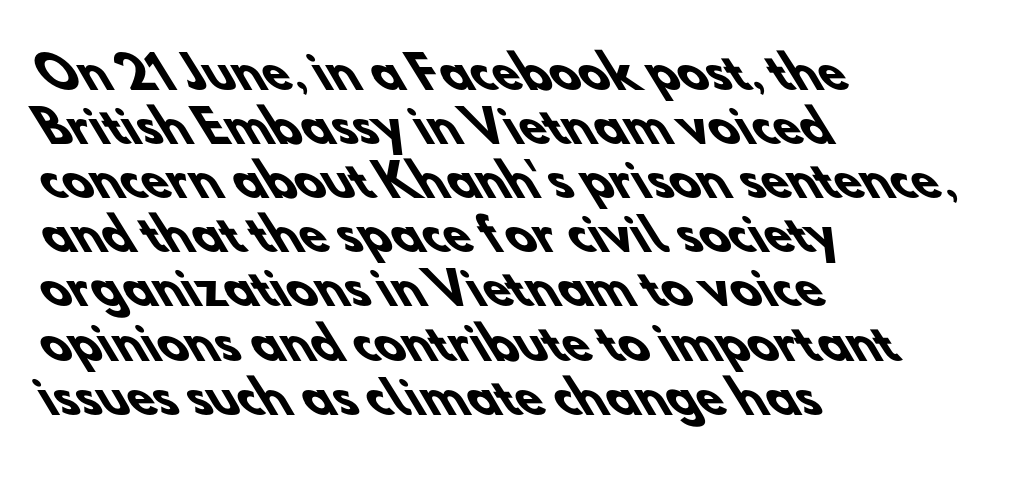
The image shows 44 px heavy sans-serif type; set left-aligned, line spacing 1.23x, normal letter spacing, not underlined; low stroke contrast and a small x-height.
